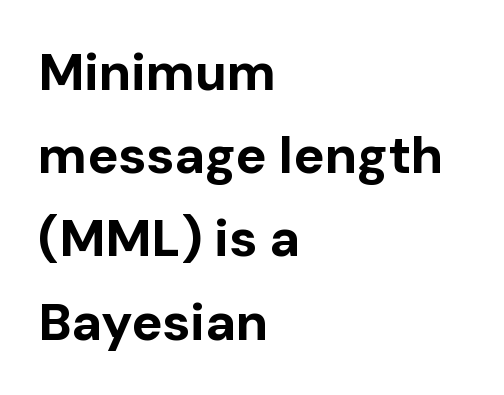
{"serif": "no", "italic": "no", "bold": "yes", "weight": "bold", "width": "normal", "stroke_contrast": "low", "x_height": "medium", "monospaced": "no", "underline": "no", "align": "left", "line_spacing": "normal", "line_spacing_ratio": 1.6, "letter_spacing": "normal", "letter_spacing_em": 0.0, "glyph_px": 52}
